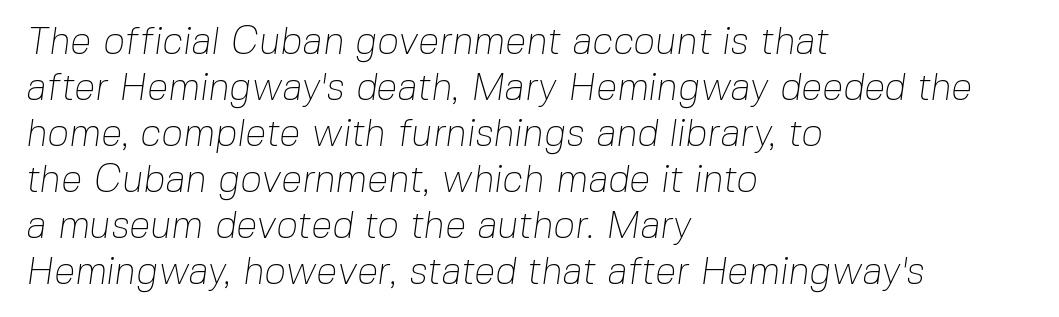
{"serif": "no", "bold": "no", "weight": "thin", "width": "normal", "stroke_contrast": "low", "x_height": "medium", "monospaced": "no", "underline": "no", "align": "left", "line_spacing_ratio": 1.21, "letter_spacing": "normal", "letter_spacing_em": 0.0, "glyph_px": 38}
